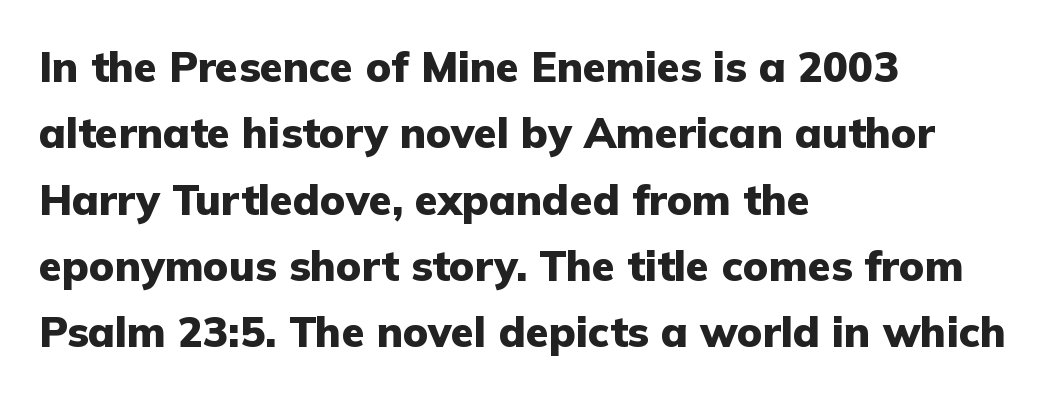
The letters advance in unequal steps, a hallmark of proportional type. The letters stand straight up with perfectly vertical stems. One glance says typical: line gaps are just what's usual. Is the letter spacing exaggerated? No — it looks like the ordinary default. The setting favours the left margin, as ordinary paragraphs usually do. Font category for this specimen: sans-serif.
